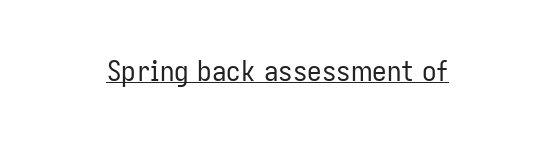
Q: Is the text bold? A: No.
Q: Is the text italic (slanted)? A: No, it is upright.
Q: Is the typeface a serif or a sans-serif typeface? A: Sans-serif.
Q: Is the text underlined? A: Yes.
Q: Is the spacing between letters normal or unusually wide? A: Normal.
Q: Width (condensed, normal, or wide)? A: Condensed.
Q: Stroke contrast? A: Low.
Q: x-height? A: Medium.
Q: Monospaced? A: No.
